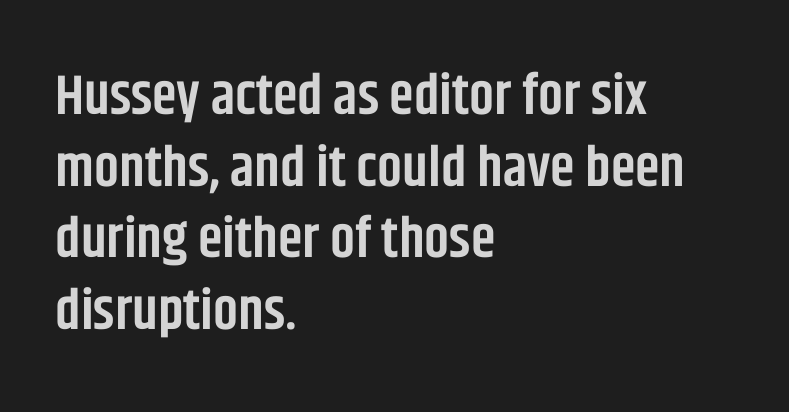
Q: Is the text bold? A: Semi-bold.
Q: Is the text italic (slanted)? A: No, it is upright.
Q: Is the typeface a serif or a sans-serif typeface? A: Sans-serif.
Q: Is the text underlined? A: No.
Q: How is the paragraph aligned? A: Left-aligned.
Q: Is the spacing between letters normal or unusually wide? A: Normal.
Q: Is the spacing between lines tight, normal or loose? A: Normal.
Q: Width (condensed, normal, or wide)? A: Condensed.
Q: Stroke contrast? A: Low.
Q: x-height? A: Large.
Q: Monospaced? A: No.
